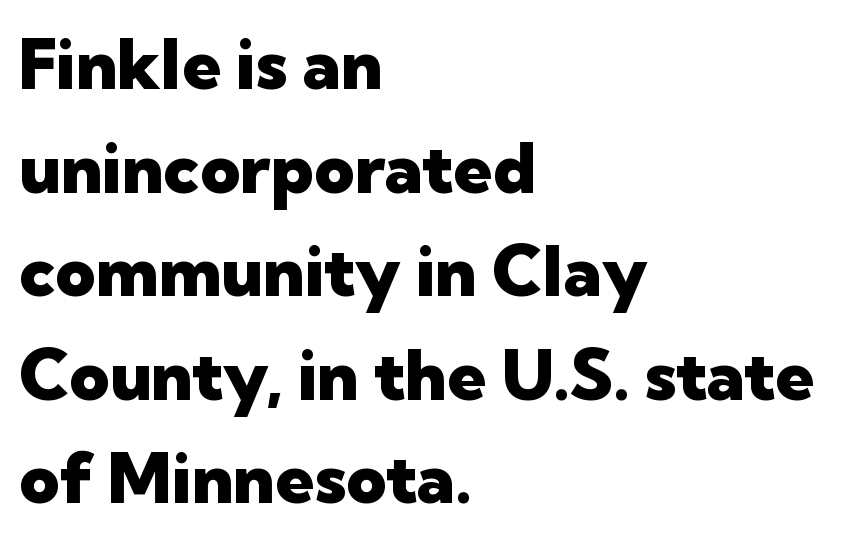
Spacing verdict: proportional, widths tailored to each character. Style check: upright. Grotesque or geometric, the face here clearly has no serifs. Unmarked baselines from the first word to the last. Every row of glyphs begins at an identical x-position on the left. The sample has been set heavy, in full bold.
